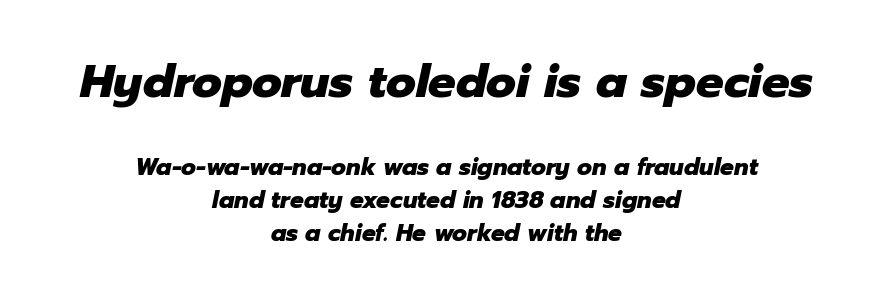
{"italic": "yes", "lean": "right", "slant_degrees": 12, "bold": "yes", "weight": "heavy", "width": "normal", "stroke_contrast": "low", "x_height": "medium", "monospaced": "no", "underline": "no", "align": "center", "line_spacing": "normal", "line_spacing_ratio": 1.44, "letter_spacing": "normal", "letter_spacing_em": 0.0, "larger_block": "first", "size_ratio": 2.0, "glyph_px": 46}
